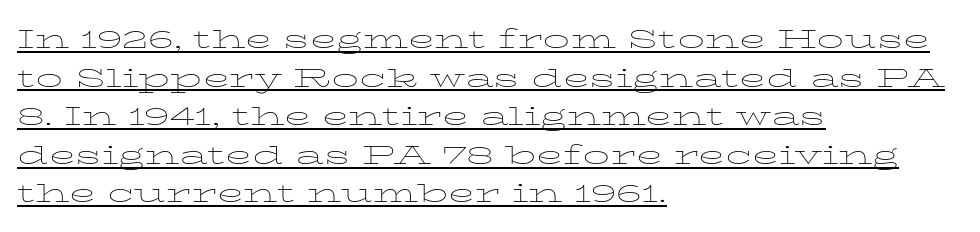
{"italic": "no", "bold": "no", "underline": "yes", "align": "left", "line_spacing": "normal", "line_spacing_ratio": 1.43, "letter_spacing": "normal", "letter_spacing_em": 0.0, "glyph_px": 27}
